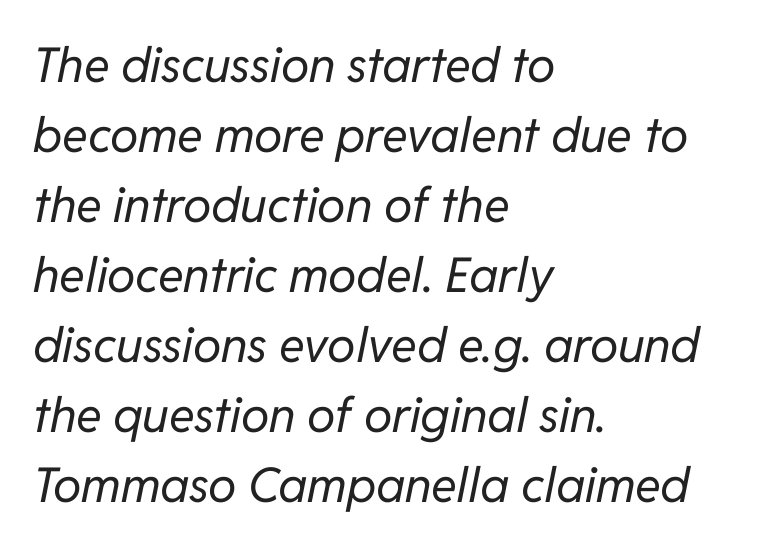
Q: Is the text bold? A: No.
Q: Is the text italic (slanted)? A: Yes, it leans right by about 11 degrees.
Q: Is the text underlined? A: No.
Q: How is the paragraph aligned? A: Left-aligned.
Q: Is the spacing between letters normal or unusually wide? A: Normal.
Q: Is the spacing between lines tight, normal or loose? A: Normal.
Q: Width (condensed, normal, or wide)? A: Normal.
Q: Stroke contrast? A: Low.
Q: x-height? A: Medium.
Q: Monospaced? A: No.
